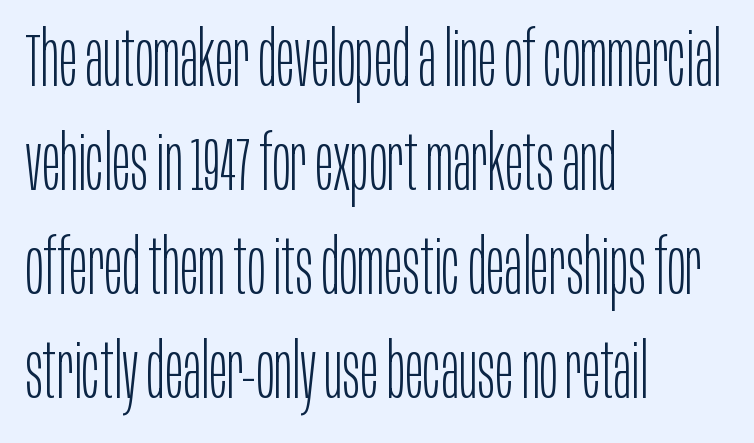
{"serif": "no", "italic": "no", "bold": "no", "weight": "light", "width": "condensed", "stroke_contrast": "low", "x_height": "large", "monospaced": "no", "underline": "no", "align": "left", "line_spacing": "normal", "line_spacing_ratio": 1.37, "letter_spacing": "normal", "letter_spacing_em": 0.0, "glyph_px": 76}
